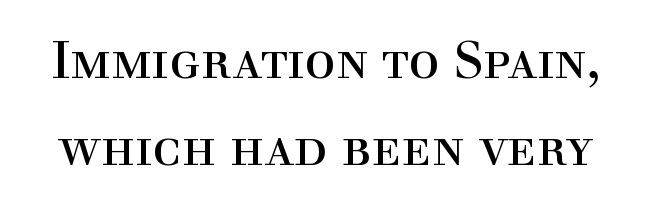
The letters sit at their default tracking, neither squeezed nor spread. Note the varied advance widths — an 'i' is clearly narrower than an 'm'. Reading down the column, the eye jumps a familiar distance to each next line. Stems and bowls with no extra thickness — not bold. Posture: straight, roman, zero tilt.
